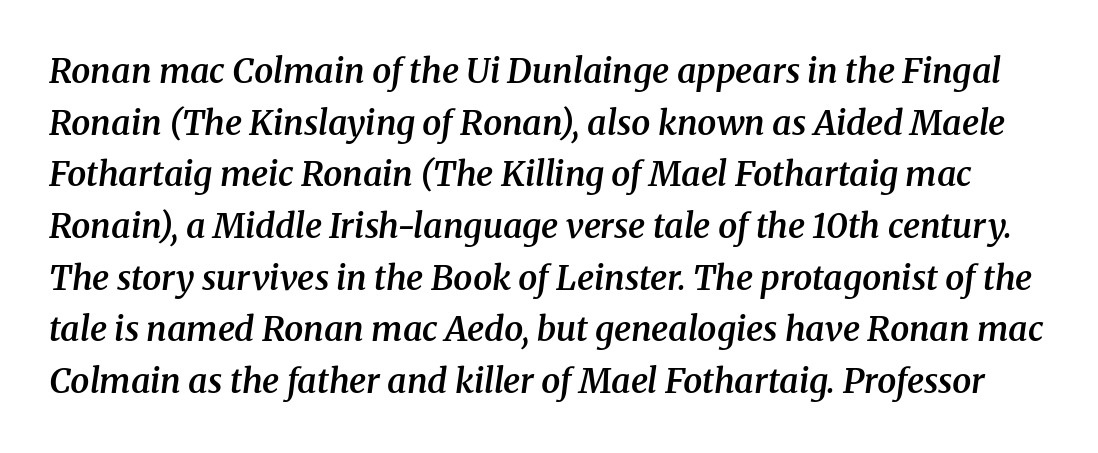
{"serif": "yes", "italic": "yes", "lean": "right", "slant_degrees": 8, "bold": "semi", "weight": "semibold", "width": "normal", "stroke_contrast": "medium", "x_height": "medium", "monospaced": "no", "underline": "no", "line_spacing": "normal", "line_spacing_ratio": 1.52, "letter_spacing": "normal", "letter_spacing_em": 0.0, "glyph_px": 34}
